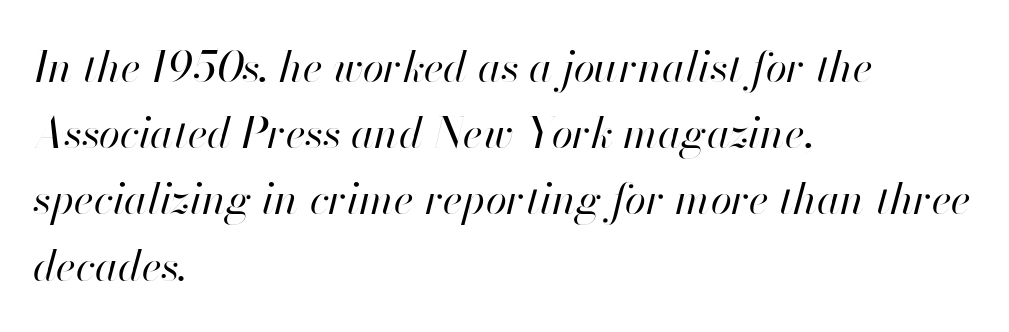
{"italic": "yes", "lean": "right", "slant_degrees": 13, "bold": "no", "weight": "regular", "width": "normal", "stroke_contrast": "high", "x_height": "small", "monospaced": "no", "underline": "no", "align": "left", "line_spacing": "normal", "line_spacing_ratio": 1.54, "letter_spacing": "normal", "letter_spacing_em": 0.0, "glyph_px": 43}
